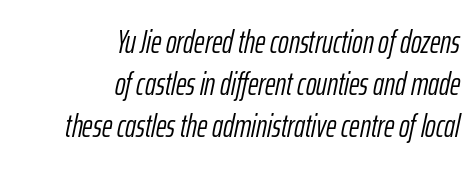
This sample keeps an unexceptional amount of space between lines. Stems and bowls with no extra thickness — not bold. An italicized treatment has been applied to the whole sample. Spacing between characters is what you'd get straight out of the box. Anything drawn beneath the words? Only blank space. Looks like regular typesetting: each glyph gets only the width it needs.
